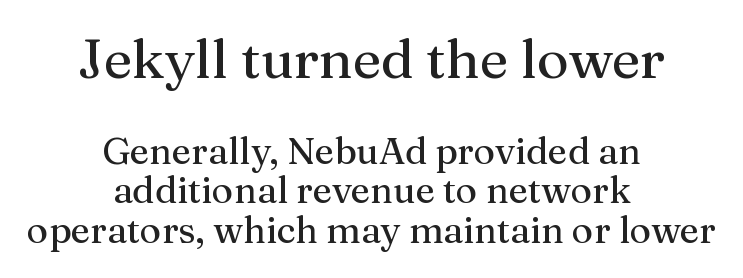
Notice how the stems are strictly vertical — no italics here. Between one letter and the next there's only the usual sliver of space. Does the copy run flush right? No — it is centered line by line. The initial chunk of copy outweighs the following chunk in type size. Serifs: yes, visible at the terminals of the letterforms. The baseline area is clear.
